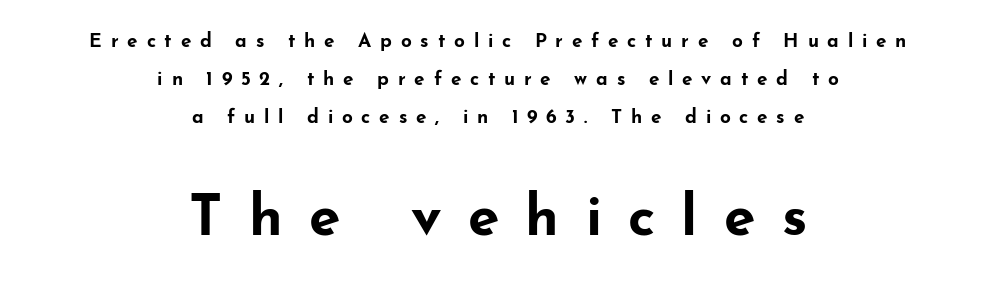
Q: Is the text bold? A: Yes.
Q: Is the text italic (slanted)? A: No, it is upright.
Q: Is the typeface a serif or a sans-serif typeface? A: Sans-serif.
Q: Is the text underlined? A: No.
Q: How is the paragraph aligned? A: Centered.
Q: Is the spacing between letters normal or unusually wide? A: Unusually wide.
Q: Is the spacing between lines tight, normal or loose? A: Loose.
Q: Which block of text is set in a larger size, the first (top) or the second (bottom)? A: The second (bottom) one.
Q: Width (condensed, normal, or wide)? A: Wide.
Q: Stroke contrast? A: Low.
Q: x-height? A: Small.
Q: Monospaced? A: No.
